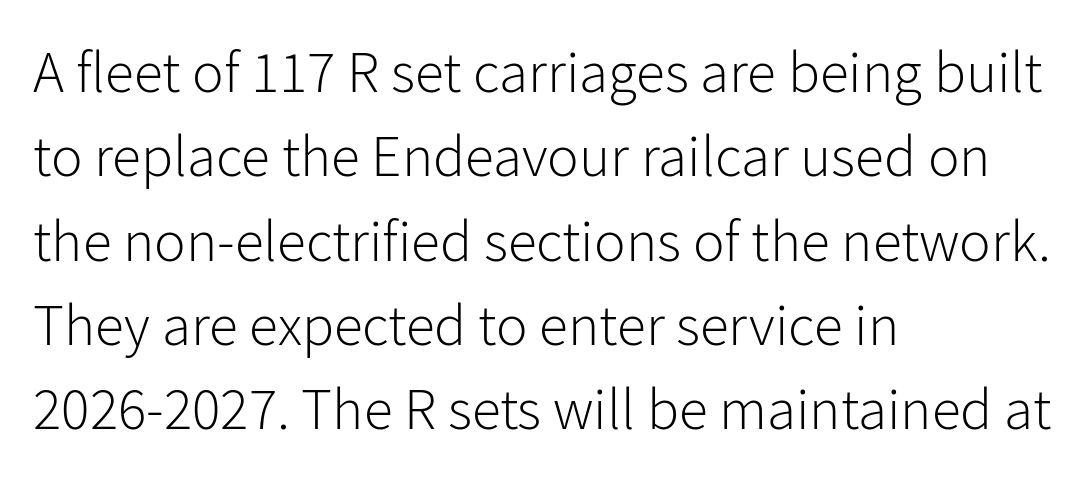
{"serif": "no", "italic": "no", "bold": "no", "weight": "light", "width": "normal", "stroke_contrast": "low", "x_height": "medium", "monospaced": "no", "underline": "no", "align": "left", "line_spacing": "normal", "line_spacing_ratio": 1.43, "letter_spacing": "normal", "letter_spacing_em": 0.0, "glyph_px": 59}
